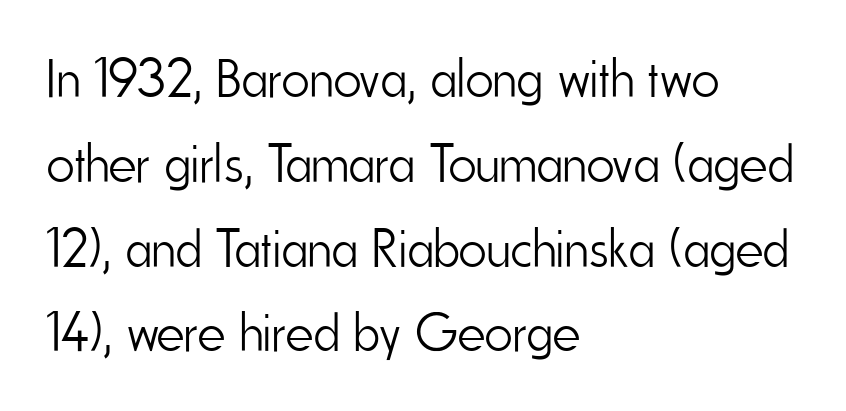
The image shows 54 px light, condensed sans-serif type, upright; set left-aligned, normal line spacing (1.57x), normal letter spacing, not underlined; low stroke contrast and a small x-height.
